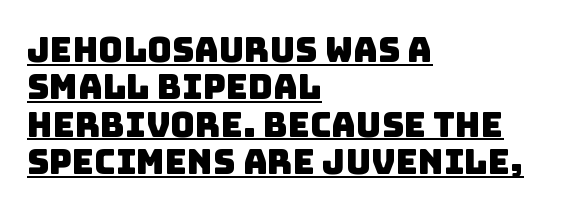
Tightly led — the rows are bunched. Do the characters align in a grid? No, the font is proportional. The paragraph shown leans on its left margin. A typographer would call this underscored text. Does extra space separate the letters? No, they use regular spacing. The designer went with a sans here, leaving each stem footless.
